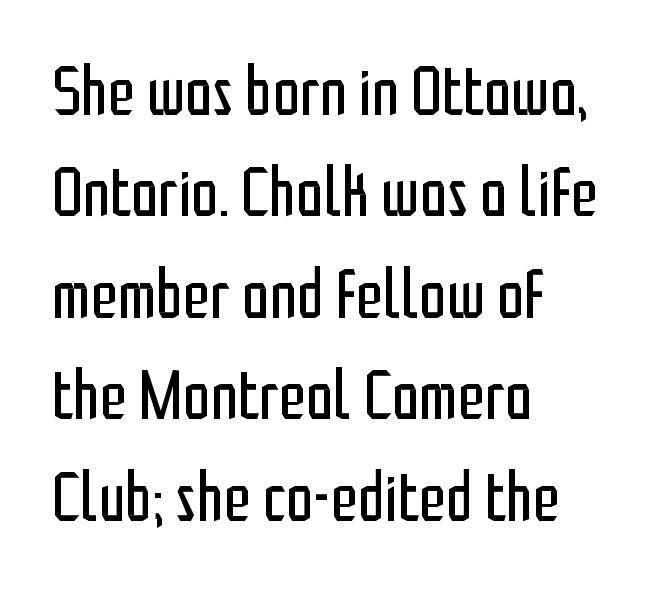
Q: Is the text bold? A: No.
Q: Is the text italic (slanted)? A: No, it is upright.
Q: Is the typeface a serif or a sans-serif typeface? A: Sans-serif.
Q: Is the text underlined? A: No.
Q: How is the paragraph aligned? A: Left-aligned.
Q: Is the spacing between letters normal or unusually wide? A: Normal.
Q: Is the spacing between lines tight, normal or loose? A: Normal.
Q: Width (condensed, normal, or wide)? A: Condensed.
Q: Stroke contrast? A: Low.
Q: x-height? A: Medium.
Q: Monospaced? A: No.
